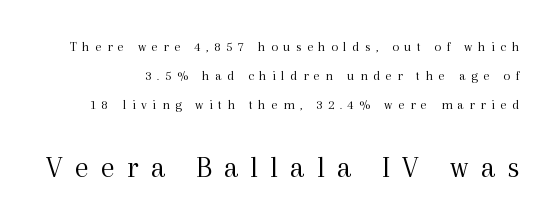
The image shows 31 px light serif type, upright; set loose line spacing (2.07x), unusually wide letter spacing (+0.39 em), not underlined; the second (bottom) block is 2.21x larger; a medium x-height.
